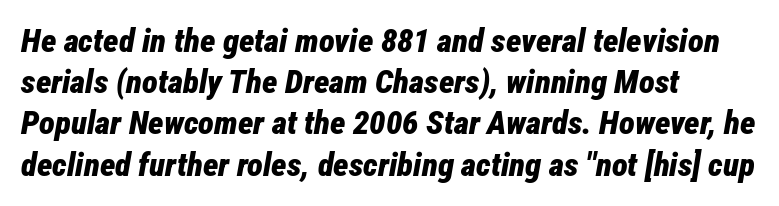
Spacing between characters is what you'd get straight out of the box. Caption: multi-line text, flush left, ragged right. The axis of the letterforms is tilted away from vertical. This rendering features lettering with no underline. Here the designer chose a conventional face with non-uniform glyph widths. A typesetter would call this leading conventional body-copy spacing.
